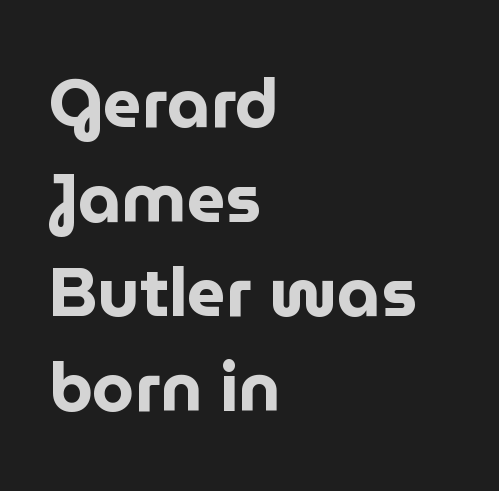
The image shows 68 px bold sans-serif type, upright; set left-aligned, normal line spacing (1.39x), normal letter spacing, not underlined; low stroke contrast and a medium x-height.
